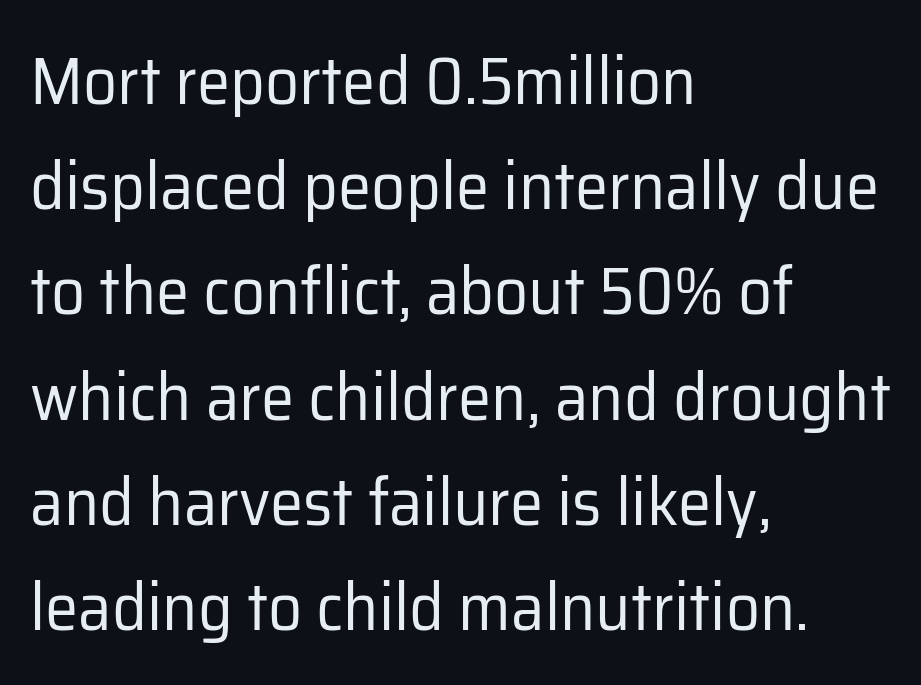
Q: Is the text bold? A: No.
Q: Is the text italic (slanted)? A: No, it is upright.
Q: Is the typeface a serif or a sans-serif typeface? A: Sans-serif.
Q: Is the text underlined? A: No.
Q: How is the paragraph aligned? A: Left-aligned.
Q: Is the spacing between letters normal or unusually wide? A: Normal.
Q: Is the spacing between lines tight, normal or loose? A: Normal.
Q: Width (condensed, normal, or wide)? A: Normal.
Q: Stroke contrast? A: Low.
Q: x-height? A: Medium.
Q: Monospaced? A: No.
